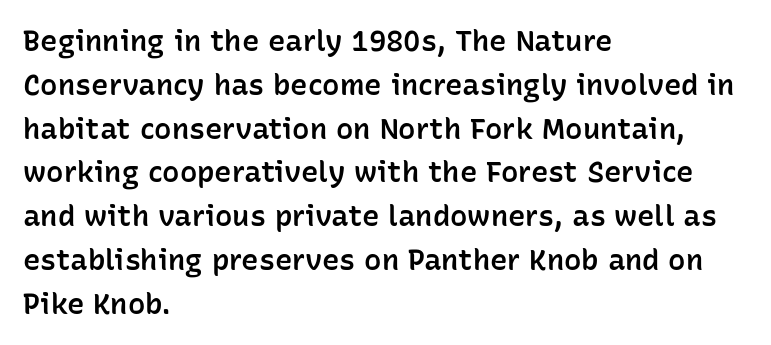
{"serif": "no", "italic": "no", "bold": "semi", "weight": "semibold", "width": "normal", "stroke_contrast": "low", "x_height": "medium", "monospaced": "no", "underline": "no", "align": "left", "line_spacing": "normal", "line_spacing_ratio": 1.51, "letter_spacing": "normal", "letter_spacing_em": 0.0, "glyph_px": 29}
